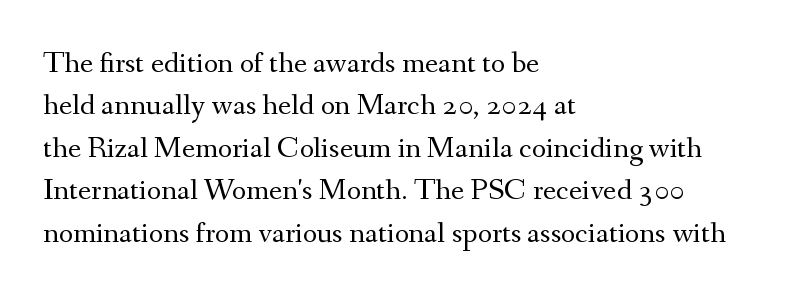
Type style note: has serifs. Bare-footed words on every line. Does extra space separate the letters? No, they use regular spacing. Upright lettering throughout. Stems here are at most as thick as an everyday book face. This block has exactly the height ordinary leading produces.
